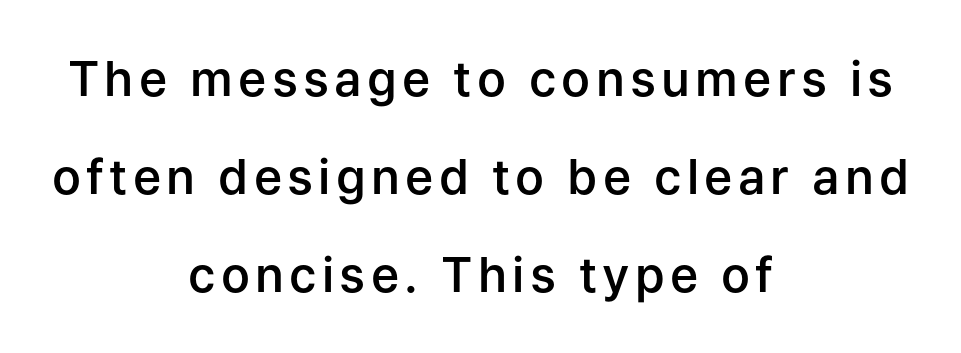
Q: Is the text bold? A: Semi-bold.
Q: Is the text italic (slanted)? A: No, it is upright.
Q: Is the typeface a serif or a sans-serif typeface? A: Sans-serif.
Q: Is the text underlined? A: No.
Q: How is the paragraph aligned? A: Centered.
Q: Is the spacing between lines tight, normal or loose? A: Loose.
Q: Width (condensed, normal, or wide)? A: Normal.
Q: Stroke contrast? A: Low.
Q: x-height? A: Medium.
Q: Monospaced? A: No.
